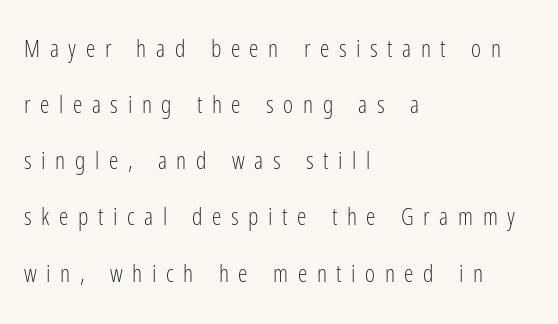
Q: Is the text bold? A: No.
Q: Is the text italic (slanted)? A: No, it is upright.
Q: Is the text underlined? A: No.
Q: How is the paragraph aligned? A: Left-aligned.
Q: Is the spacing between letters normal or unusually wide? A: Unusually wide.
Q: Is the spacing between lines tight, normal or loose? A: Loose.
